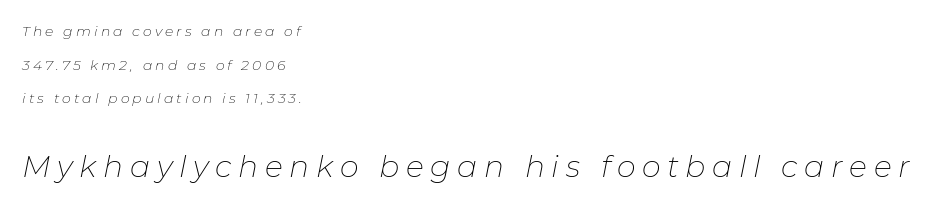
The image shows 30 px thin type, italic (leaning right); set left-aligned, loose line spacing (2.4x), unusually wide letter spacing (+0.22 em), not underlined; the second (bottom) block is 2.14x larger; low stroke contrast and a medium x-height.
